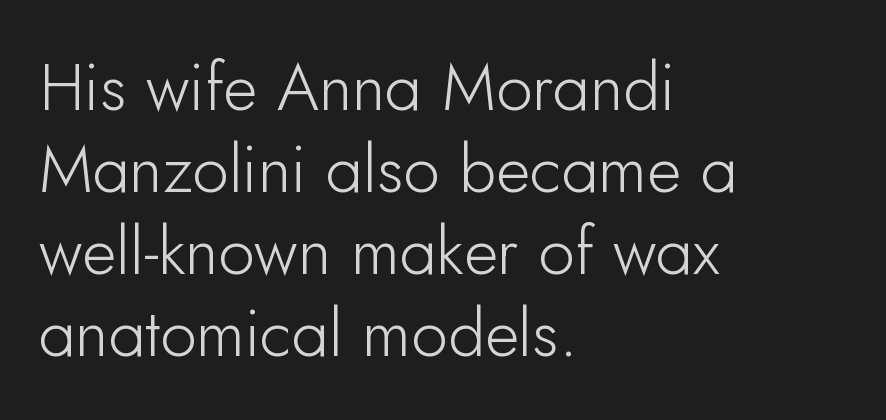
If you drew a line through each stem, it would be perfectly vertical. A student would call this left alignment; a typographer would say flush left, rag right. The rendering shows plain stroke endings on the letterforms — a sans-serif design. No extra tracking has been applied to these lines. The passage shown is typed in a proportional face where columns would drift. Check under the words: just untouched page.
